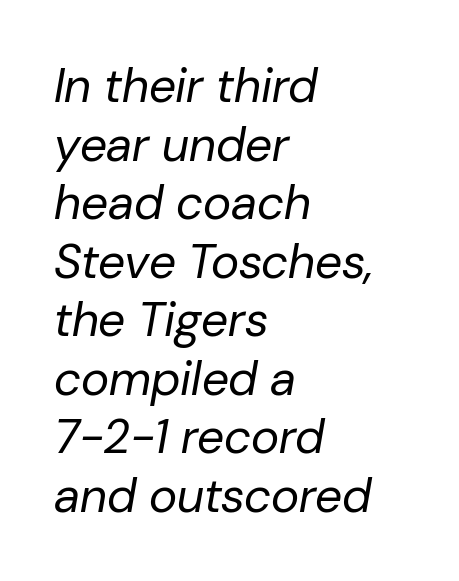
The image shows 48 px regular-weight type, italic (leaning right); set left-aligned, line spacing 1.22x, normal letter spacing, not underlined; low stroke contrast and a medium x-height.
